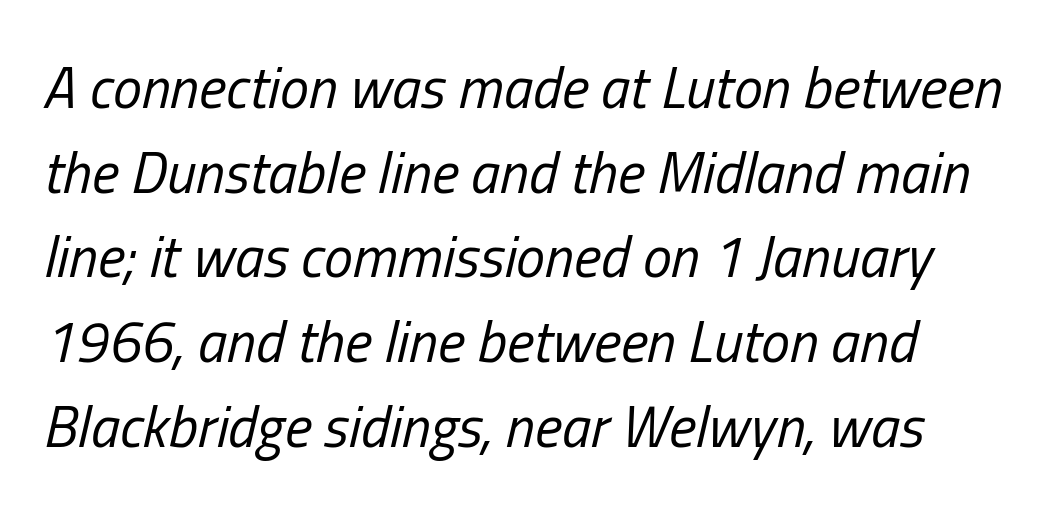
Q: Is the text bold? A: No.
Q: Is the text italic (slanted)? A: Yes, it leans right by about 13 degrees.
Q: Is the text underlined? A: No.
Q: Is the spacing between letters normal or unusually wide? A: Normal.
Q: Is the spacing between lines tight, normal or loose? A: Normal.
Q: Width (condensed, normal, or wide)? A: Condensed.
Q: Stroke contrast? A: Low.
Q: x-height? A: Medium.
Q: Monospaced? A: No.
